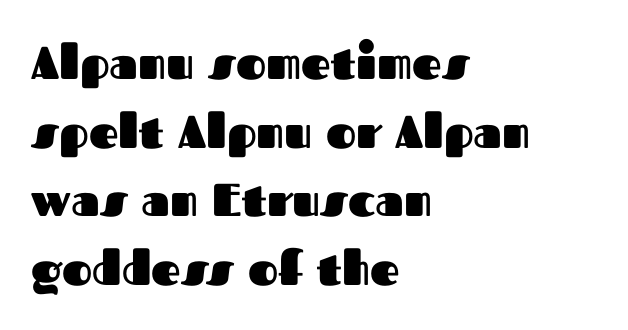
The image shows 46 px heavy sans-serif type, upright; set left-aligned, normal line spacing (1.49x), normal letter spacing, not underlined; medium stroke contrast and a medium x-height.
